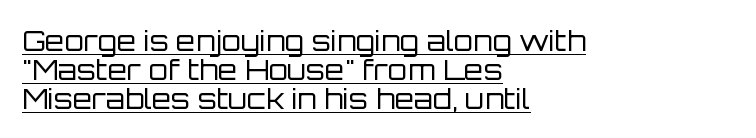
{"serif": "no", "italic": "no", "bold": "no", "weight": "regular", "width": "normal", "stroke_contrast": "low", "x_height": "large", "monospaced": "no", "underline": "yes", "align": "left", "line_spacing": "tight", "line_spacing_ratio": 1.03, "letter_spacing": "normal", "letter_spacing_em": 0.0, "glyph_px": 28}
